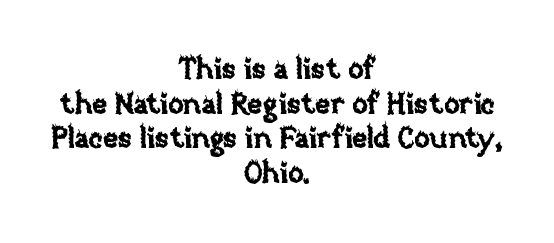
{"italic": "no", "width": "normal", "stroke_contrast": "low", "x_height": "large", "monospaced": "no", "underline": "no", "align": "center", "line_spacing_ratio": 1.19, "letter_spacing": "normal", "letter_spacing_em": 0.0, "glyph_px": 29}
